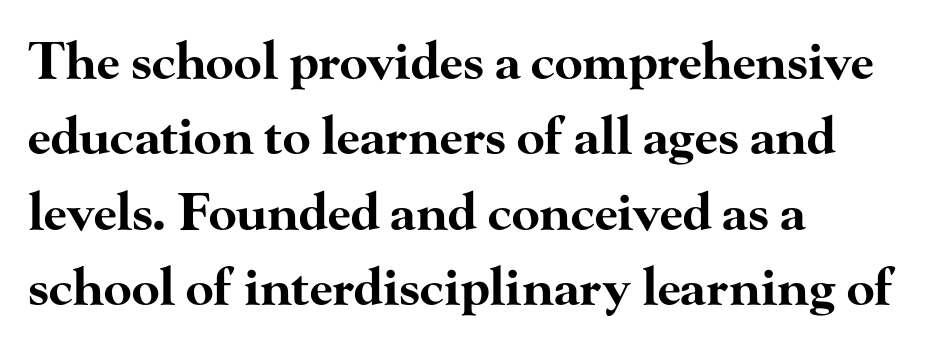
Spacing verdict: proportional, widths tailored to each character. Words float on clear page, feet unadorned. What's the leading like? Ordinary, nothing unusual. This sample uses plain, unmodified letter spacing. The ragged edge is on the right, which tells us the setting is flush left.
